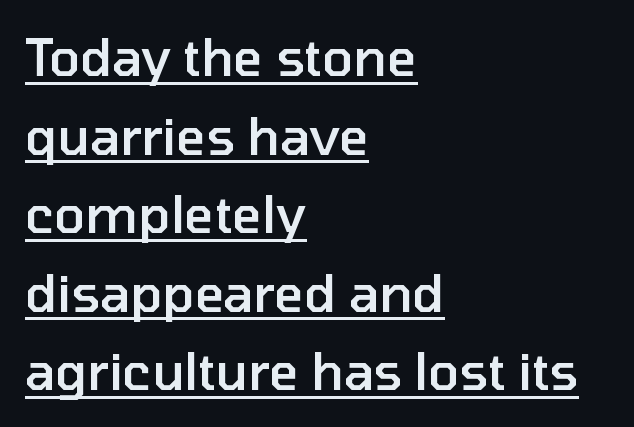
The image shows 51 px semibold sans-serif type, upright; set left-aligned, normal line spacing (1.54x), normal letter spacing, underlined; low stroke contrast and a medium x-height.
